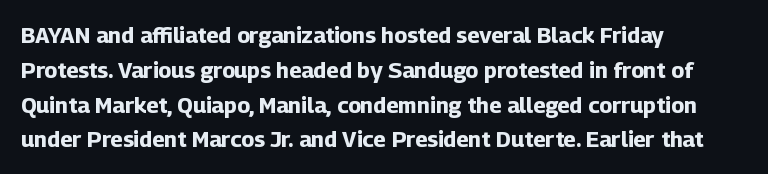
One-word summary of the alignment: left. Characters remain perfectly vertical along every line. Words float on clear page, feet unadorned. Look at the tracking — it's just the regular setting, nothing added.
